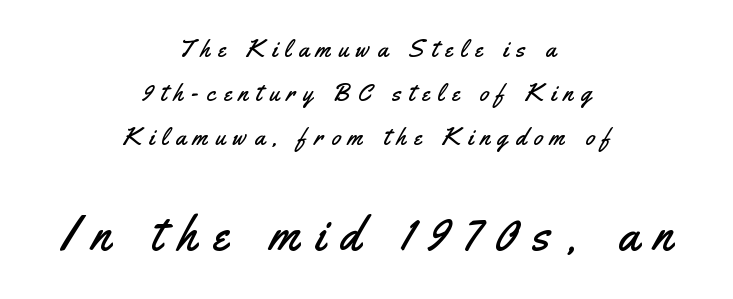
The image shows 48 px condensed sans-serif type; set centered, line spacing 1.83x, unusually wide letter spacing (+0.33 em), not underlined; the second (bottom) block is 2.0x larger; medium stroke contrast and a small x-height.
